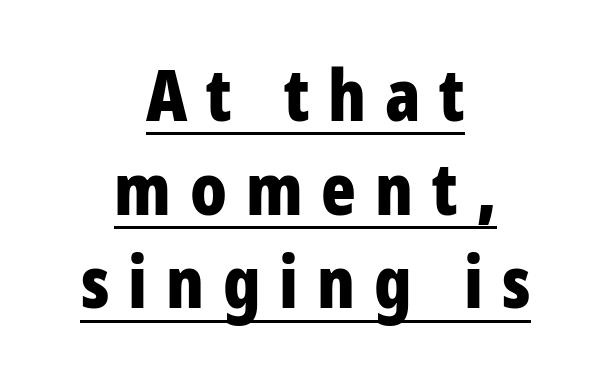
Q: Is the text bold? A: Yes.
Q: Is the text italic (slanted)? A: No, it is upright.
Q: Is the typeface a serif or a sans-serif typeface? A: Sans-serif.
Q: Is the text underlined? A: Yes.
Q: How is the paragraph aligned? A: Centered.
Q: Is the spacing between letters normal or unusually wide? A: Unusually wide.
Q: Is the spacing between lines tight, normal or loose? A: Normal.
Q: Width (condensed, normal, or wide)? A: Condensed.
Q: Stroke contrast? A: Low.
Q: x-height? A: Large.
Q: Monospaced? A: No.
